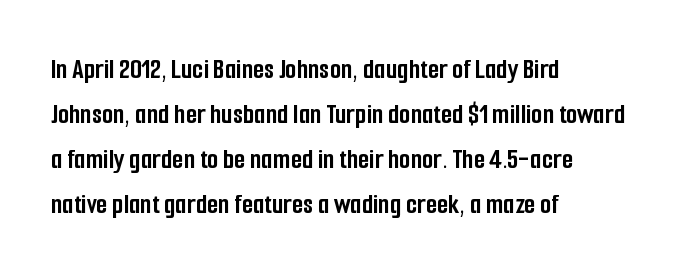
The image shows 29 px semibold, condensed sans-serif type, upright; set left-aligned, normal line spacing (1.55x), normal letter spacing, not underlined; low stroke contrast and a medium x-height.
